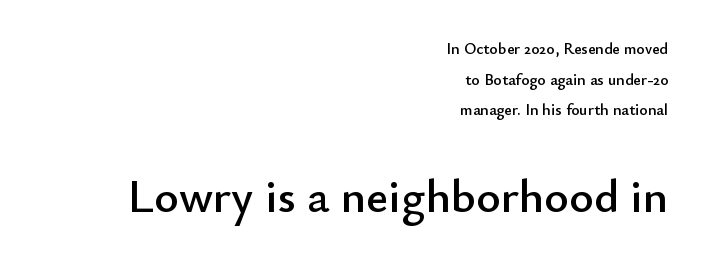
Descenders hang freely into open space. In CSS terms this would be text-align: right. The block of text is sparse from top to bottom, with ample space between rows. Varying glyph widths throughout — classic text-font behaviour. Character size in the trailing block exceeds that of the leading block.
